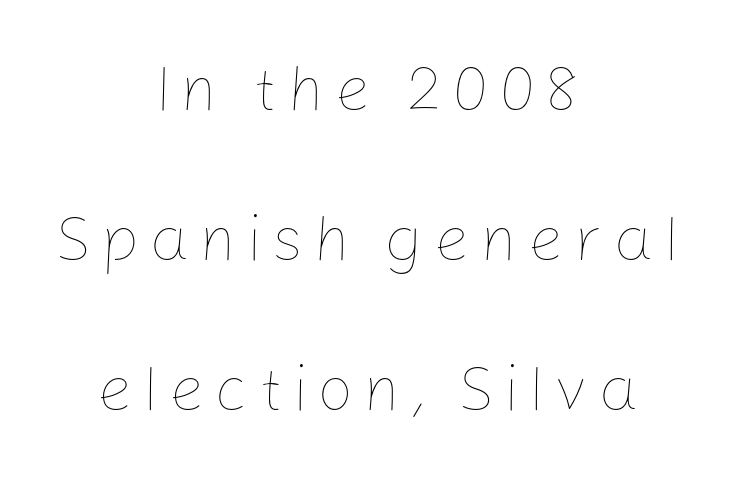
{"italic": "no", "bold": "no", "weight": "thin", "width": "normal", "stroke_contrast": "low", "x_height": "medium", "monospaced": "no", "underline": "no", "align": "center", "line_spacing": "loose", "line_spacing_ratio": 2.34, "glyph_px": 64}
